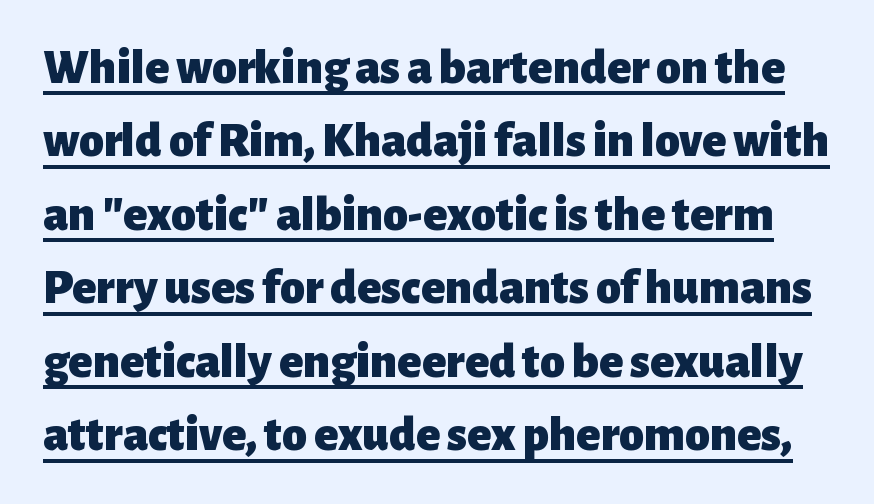
Q: Is the text bold? A: Yes.
Q: Is the text italic (slanted)? A: No, it is upright.
Q: Is the typeface a serif or a sans-serif typeface? A: Sans-serif.
Q: Is the text underlined? A: Yes.
Q: Is the spacing between letters normal or unusually wide? A: Normal.
Q: Is the spacing between lines tight, normal or loose? A: Normal.
Q: Width (condensed, normal, or wide)? A: Normal.
Q: Stroke contrast? A: Low.
Q: x-height? A: Medium.
Q: Monospaced? A: No.
